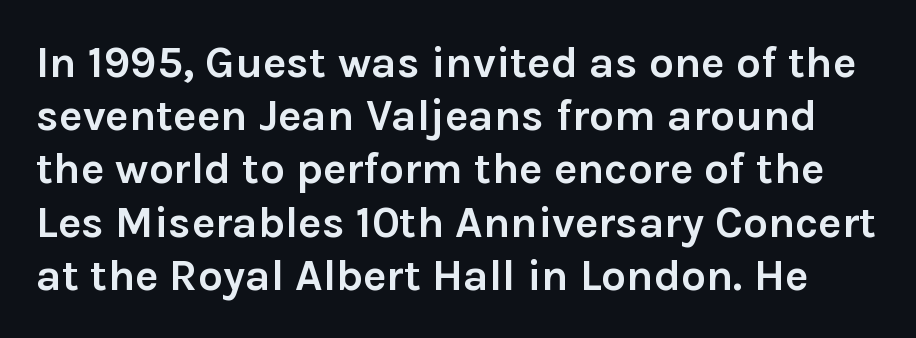
Ordinary non-slanted type is in use. Descenders hang freely into open space. Spacing verdict: proportional, widths tailored to each character. Does the weight exceed regular? Yes, all the way to bold.
